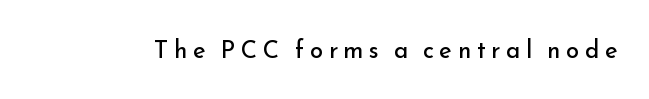
Q: Is the text bold? A: No.
Q: Is the text italic (slanted)? A: No, it is upright.
Q: Is the text underlined? A: No.
Q: Is the spacing between letters normal or unusually wide? A: Unusually wide.
